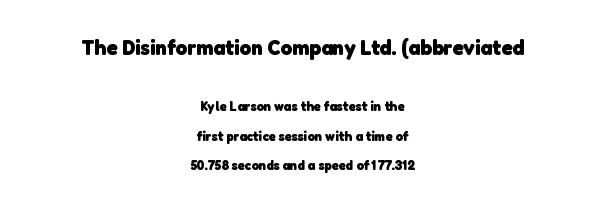
The image shows 22 px bold type; set centered, loose line spacing (2.11x), normal letter spacing, not underlined; the first (top) block is 1.57x larger.
